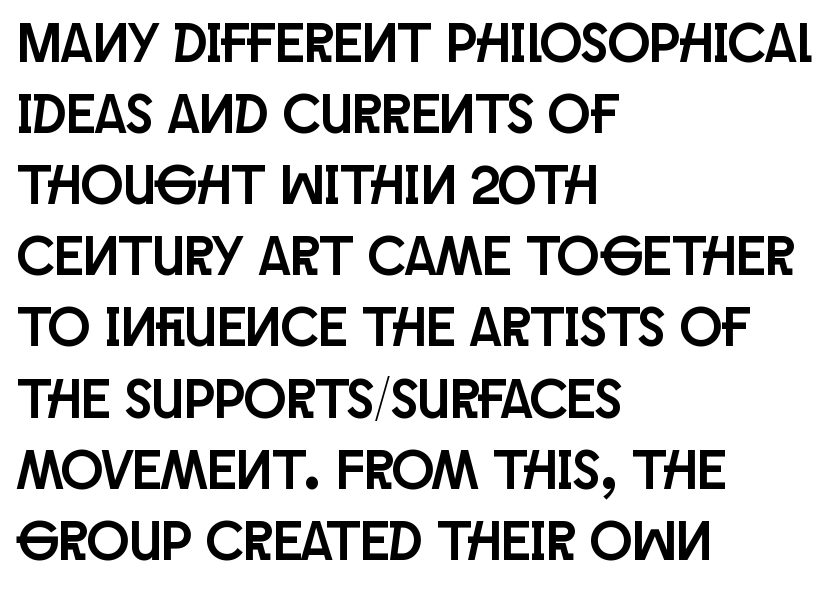
The image shows 56 px condensed sans-serif type, upright; set left-aligned, normal line spacing (1.27x), normal letter spacing, not underlined; low stroke contrast and a large x-height.
